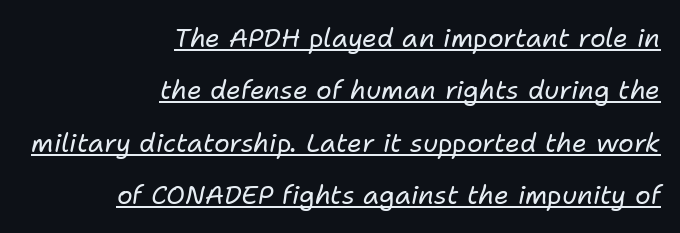
Spacing between characters is what you'd get straight out of the box. A quiet, ordinary-to-light weight characterises the typeface. These lines stack with their right ends in a neat column. Does a line run under the words? Yes, clearly.
